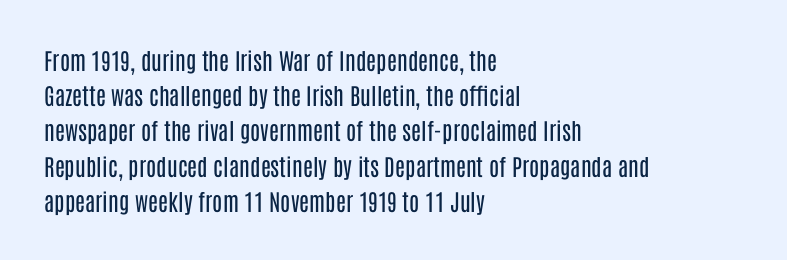
Q: Is the text bold? A: No.
Q: Is the text italic (slanted)? A: No, it is upright.
Q: Is the text underlined? A: No.
Q: How is the paragraph aligned? A: Left-aligned.
Q: Is the spacing between letters normal or unusually wide? A: Normal.
Q: Is the spacing between lines tight, normal or loose? A: Normal.
